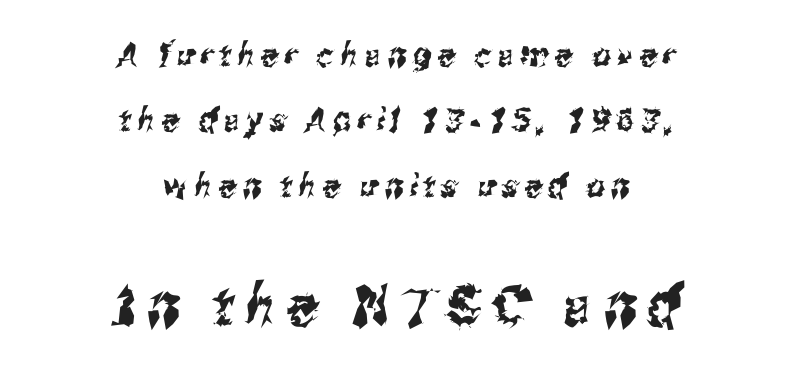
{"serif": "no", "width": "condensed", "stroke_contrast": "medium", "x_height": "medium", "monospaced": "no", "underline": "no", "align": "center", "line_spacing": "loose", "line_spacing_ratio": 2.04, "larger_block": "second", "size_ratio": 1.75, "glyph_px": 56}
